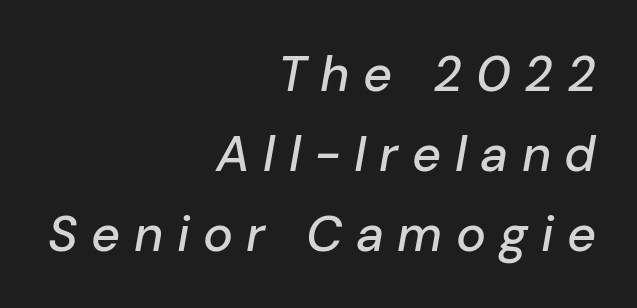
These lines sit exactly where default settings would place them. Looking at the ascenders, they clearly lean. You could only call the tracking loose — the letters float apart. Unmarked baselines from the first word to the last. Each line ends at the same right margin while the left side varies.
